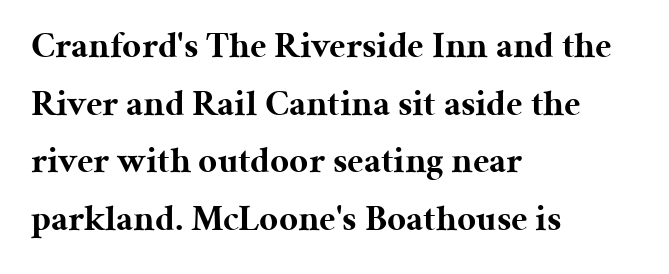
The image shows 37 px bold serif type, upright; set left-aligned, normal line spacing (1.56x), normal letter spacing, not underlined; medium stroke contrast and a medium x-height.
